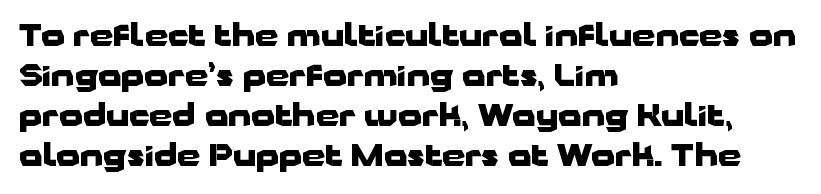
Nope, not italic — everything's standing straight. No word sits above an underline. Varying glyph widths throughout — classic text-font behaviour. This sample uses plain, unmodified letter spacing. Horizontal alignment here is leftward, the default for most running prose.
